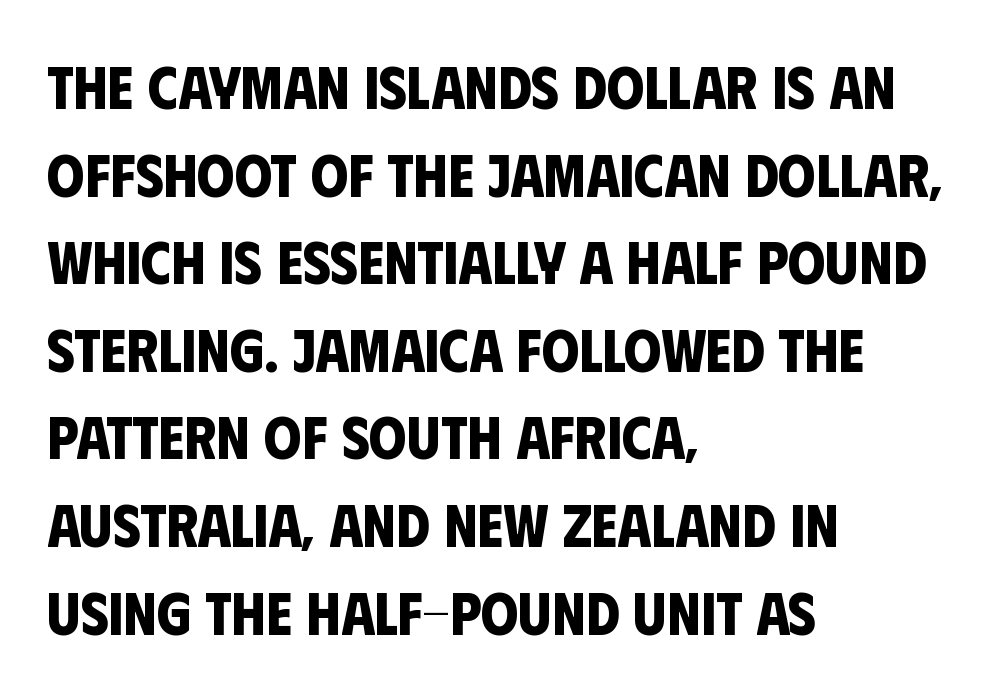
The image shows 60 px bold, condensed sans-serif type; set left-aligned, normal line spacing (1.46x), normal letter spacing, not underlined; low stroke contrast and a large x-height.
